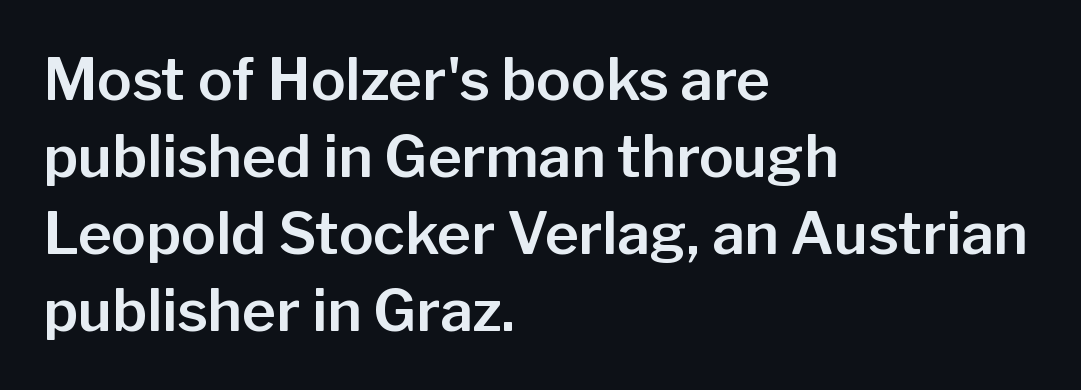
The letters advance in unequal steps, a hallmark of proportional type. Font category for this specimen: sans-serif. This sample uses plain, unmodified letter spacing. Line spacing here is normal. Each row of text sits above clean, open space.
